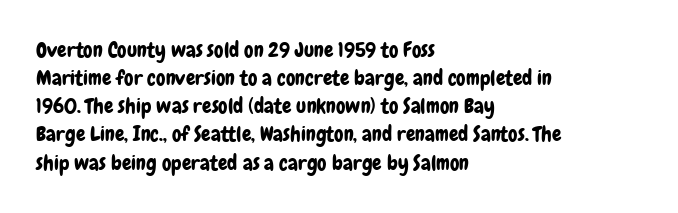
{"italic": "no", "underline": "no", "align": "left", "line_spacing": "normal", "line_spacing_ratio": 1.34, "letter_spacing": "normal", "letter_spacing_em": 0.0, "glyph_px": 21}
